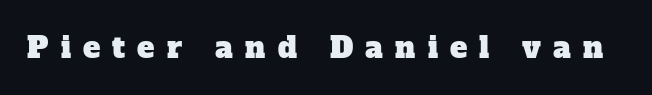
{"serif": "yes", "width": "normal", "stroke_contrast": "low", "x_height": "medium", "monospaced": "no", "underline": "no", "letter_spacing": "wide", "letter_spacing_em": 0.42, "glyph_px": 29}
